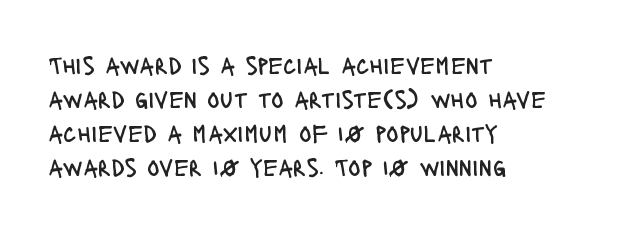
Descenders are the only things crossing below the line. All the whitespace from short lines collects on the right. Characters remain perfectly vertical along every line. The letters sit at their default tracking, neither squeezed nor spread.
